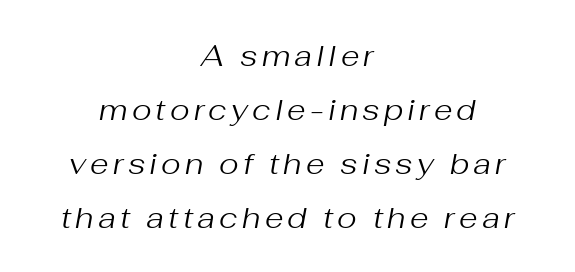
Only glyphs here, with clear space below each row. The lines are quadded center. Is the type slanted? Yes — the strokes lean at a clear angle. The letters look calm and open, with moderate or lighter stems. This sample has the flowing, uneven cadence of proportional lettering.
